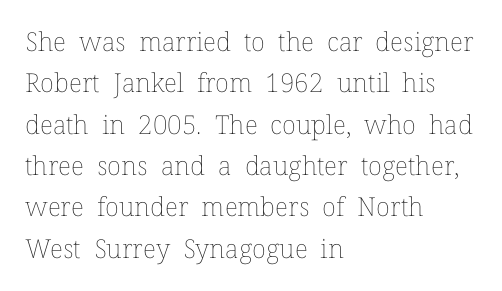
Each stroke keeps to a modest, everyday thickness or less. Whoever set this chose a conventional vertical rhythm. Caption: multi-line text, flush left, ragged right. Underlining? Definitely not there.
